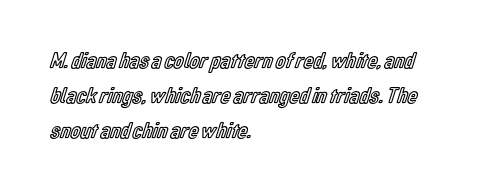
{"underline": "no", "align": "left", "line_spacing": "normal", "line_spacing_ratio": 1.53, "letter_spacing": "normal", "letter_spacing_em": 0.0, "glyph_px": 23}
